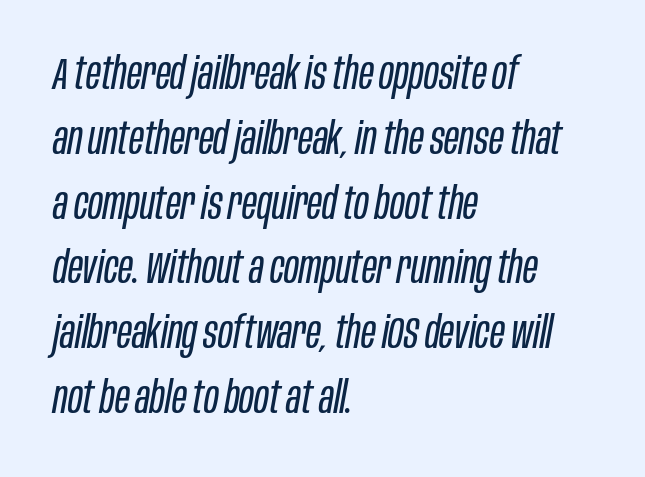
The image shows 45 px regular-weight, condensed type, italic (leaning right); set left-aligned, normal line spacing (1.44x), normal letter spacing, not underlined; low stroke contrast and a large x-height.
